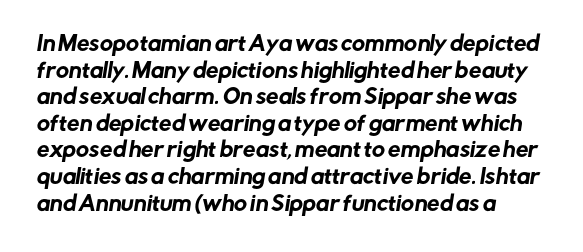
The image shows 20 px text type; set left-aligned, normal line spacing (1.33x), normal letter spacing, not underlined.
